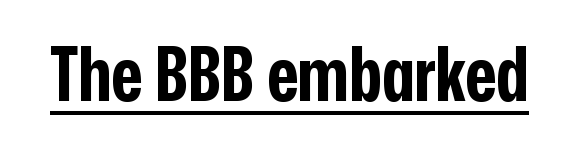
Q: Is the text bold? A: Yes.
Q: Is the text italic (slanted)? A: No, it is upright.
Q: Is the typeface a serif or a sans-serif typeface? A: Sans-serif.
Q: Is the text underlined? A: Yes.
Q: Is the spacing between letters normal or unusually wide? A: Normal.
Q: Width (condensed, normal, or wide)? A: Condensed.
Q: Stroke contrast? A: Low.
Q: x-height? A: Medium.
Q: Monospaced? A: No.
